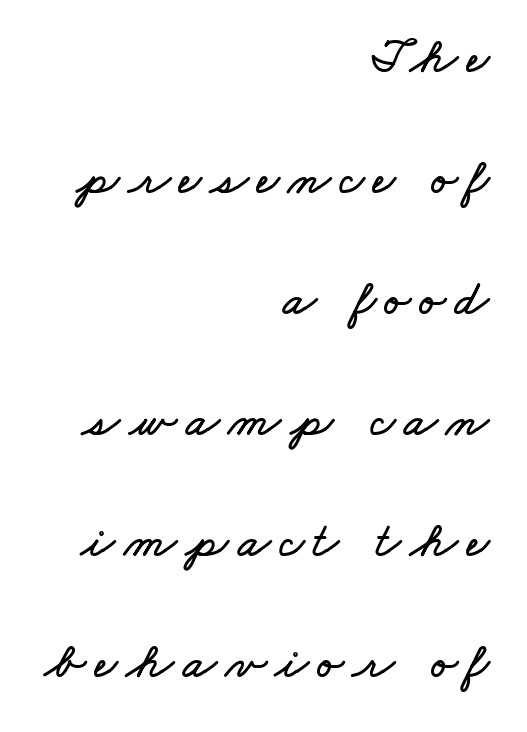
The image shows 49 px wide type; set right-aligned, loose line spacing (2.47x), not underlined; low stroke contrast and a small x-height.
